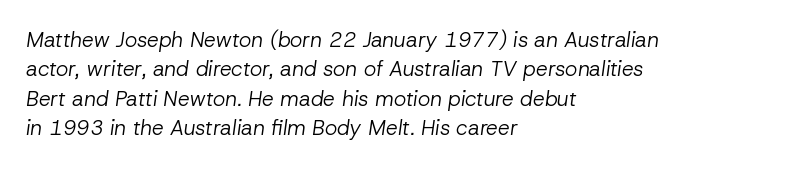
The image shows 21 px text type, italic (leaning right); set left-aligned, normal line spacing (1.4x), normal letter spacing, not underlined.
